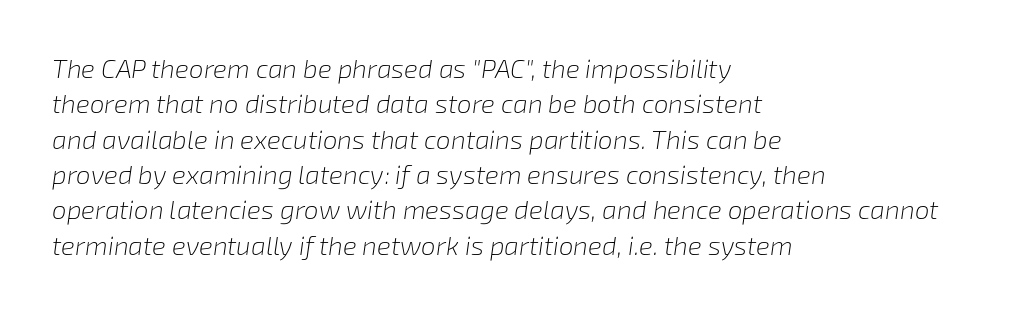
Q: Is the text bold? A: No.
Q: Is the text italic (slanted)? A: Yes, it leans right by about 8 degrees.
Q: Is the text underlined? A: No.
Q: How is the paragraph aligned? A: Left-aligned.
Q: Is the spacing between letters normal or unusually wide? A: Normal.
Q: Is the spacing between lines tight, normal or loose? A: Normal.
